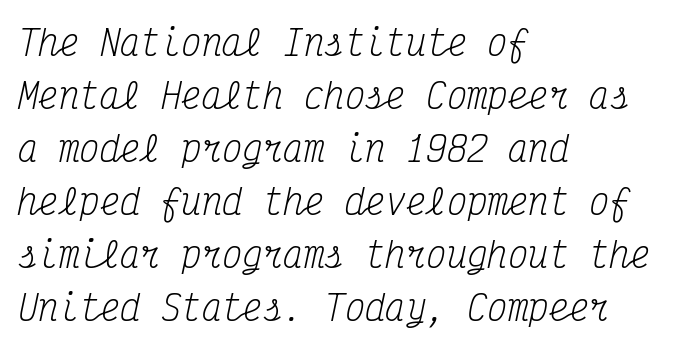
Typographically, this falls in the serif category. Stems and bowls with no extra thickness — not bold. If you drew a line through each stem, it would be angled. Where is the straight margin? On the left. The passage shown is typed in a monospace face where columns stay perfectly aligned.
